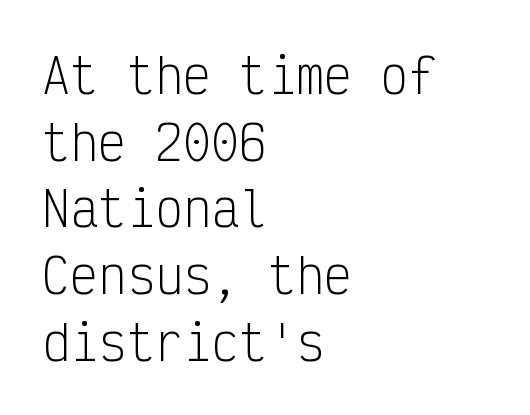
The image shows 47 px light, condensed sans-serif type, upright, monospaced; set left-aligned, normal line spacing (1.42x), normal letter spacing, not underlined; low stroke contrast and a medium x-height.
